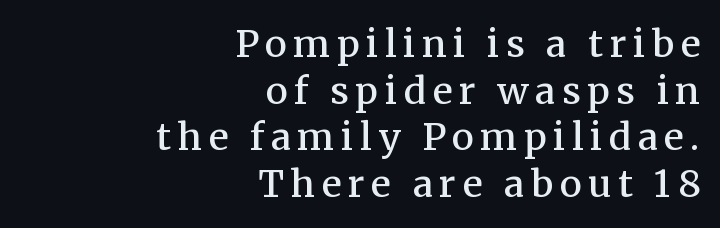
The image shows 37 px semibold serif type, upright; set right-aligned, normal line spacing (1.26x), not underlined; medium stroke contrast and a medium x-height.
